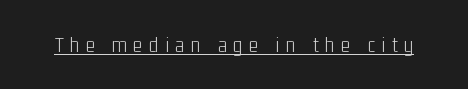
Q: Is the text bold? A: No.
Q: Is the text italic (slanted)? A: No, it is upright.
Q: Is the text underlined? A: Yes.
Q: Is the spacing between letters normal or unusually wide? A: Unusually wide.
